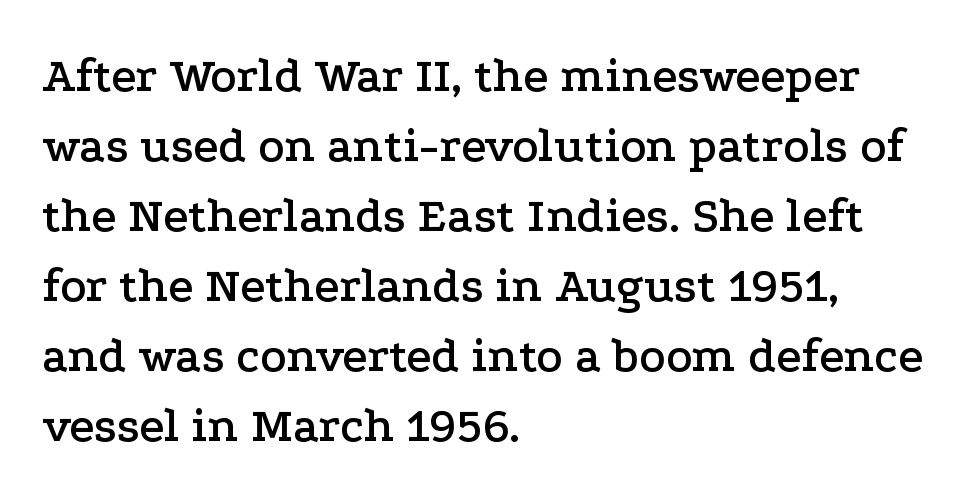
Q: Is the text italic (slanted)? A: No, it is upright.
Q: Is the typeface a serif or a sans-serif typeface? A: Serif.
Q: Is the text underlined? A: No.
Q: How is the paragraph aligned? A: Left-aligned.
Q: Is the spacing between letters normal or unusually wide? A: Normal.
Q: Is the spacing between lines tight, normal or loose? A: Normal.
Q: Width (condensed, normal, or wide)? A: Wide.
Q: Stroke contrast? A: Low.
Q: x-height? A: Medium.
Q: Monospaced? A: No.
